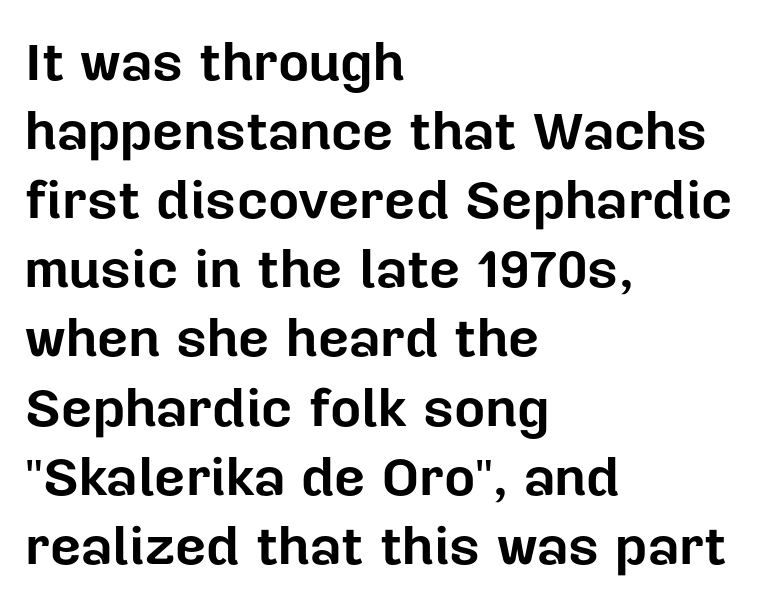
This is sans-serif lettering, the kind often seen on screens and signage. The font is running at its bold setting. The font's upright variant was chosen for this text. Varying glyph widths throughout — classic text-font behaviour.
